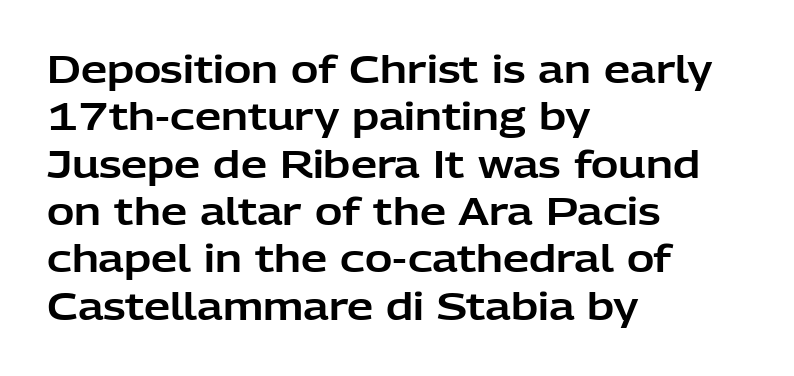
The image shows 37 px sans-serif type, upright; set left-aligned, normal line spacing (1.28x), normal letter spacing, not underlined; low stroke contrast and a medium x-height.
